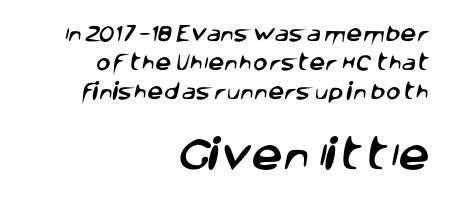
{"serif": "no", "width": "normal", "stroke_contrast": "low", "x_height": "large", "monospaced": "no", "underline": "no", "align": "right", "line_spacing": "normal", "line_spacing_ratio": 1.61, "letter_spacing": "normal", "letter_spacing_em": 0.0, "larger_block": "second", "size_ratio": 1.94, "glyph_px": 35}
